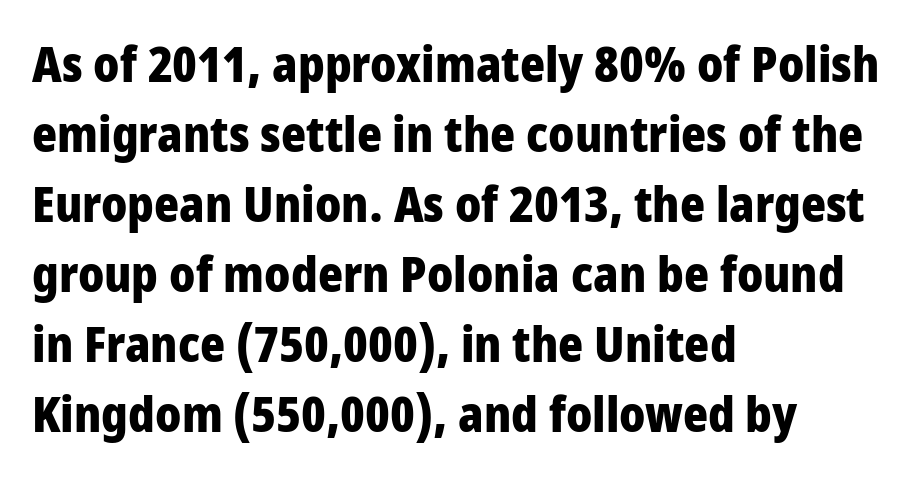
Q: Is the text bold? A: Yes.
Q: Is the text italic (slanted)? A: No, it is upright.
Q: Is the typeface a serif or a sans-serif typeface? A: Sans-serif.
Q: Is the text underlined? A: No.
Q: How is the paragraph aligned? A: Left-aligned.
Q: Is the spacing between letters normal or unusually wide? A: Normal.
Q: Is the spacing between lines tight, normal or loose? A: Normal.
Q: Width (condensed, normal, or wide)? A: Condensed.
Q: Stroke contrast? A: Low.
Q: x-height? A: Large.
Q: Monospaced? A: No.
